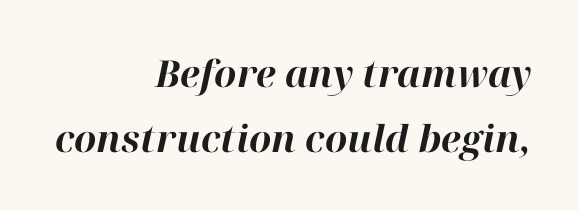
Q: Is the text bold? A: Yes.
Q: Is the text italic (slanted)? A: Yes, it leans right by about 12 degrees.
Q: Is the text underlined? A: No.
Q: How is the paragraph aligned? A: Right-aligned.
Q: Is the spacing between letters normal or unusually wide? A: Normal.
Q: Width (condensed, normal, or wide)? A: Normal.
Q: Stroke contrast? A: High.
Q: x-height? A: Medium.
Q: Monospaced? A: No.
